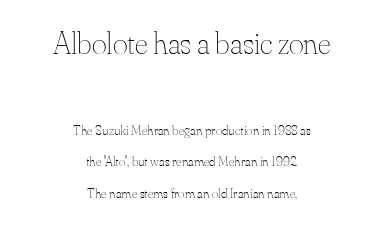
The rendering positions every line midway between the sides. Honestly, the rows look like they've been pulled way apart. A quiet, ordinary-to-light weight characterises the typeface. Think of a printed novel: that variable character pitch is what you see here. The first block has been scaled up relative to the second.
